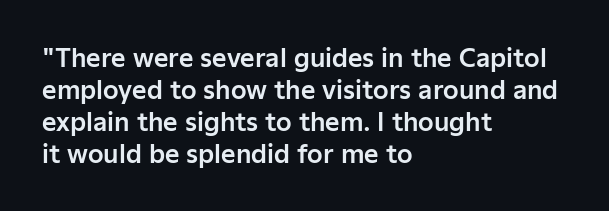
{"italic": "no", "underline": "no", "align": "left", "line_spacing": "normal", "line_spacing_ratio": 1.28, "letter_spacing": "normal", "letter_spacing_em": 0.0, "glyph_px": 25}
